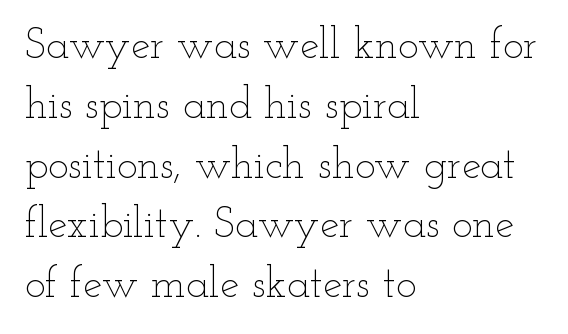
{"italic": "no", "bold": "no", "weight": "thin", "width": "wide", "stroke_contrast": "low", "x_height": "small", "monospaced": "no", "underline": "no", "align": "left", "line_spacing": "normal", "line_spacing_ratio": 1.39, "letter_spacing": "normal", "letter_spacing_em": 0.0, "glyph_px": 43}
